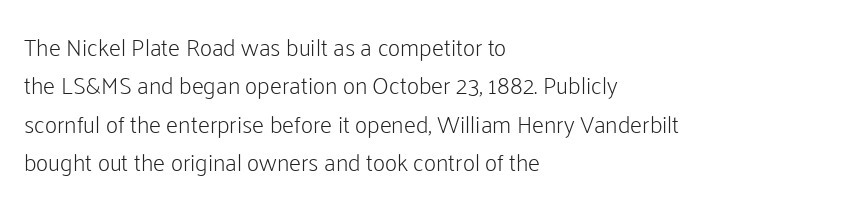
{"italic": "no", "bold": "no", "underline": "no", "align": "left", "line_spacing": "normal", "line_spacing_ratio": 1.6, "letter_spacing": "normal", "letter_spacing_em": 0.0, "glyph_px": 24}
